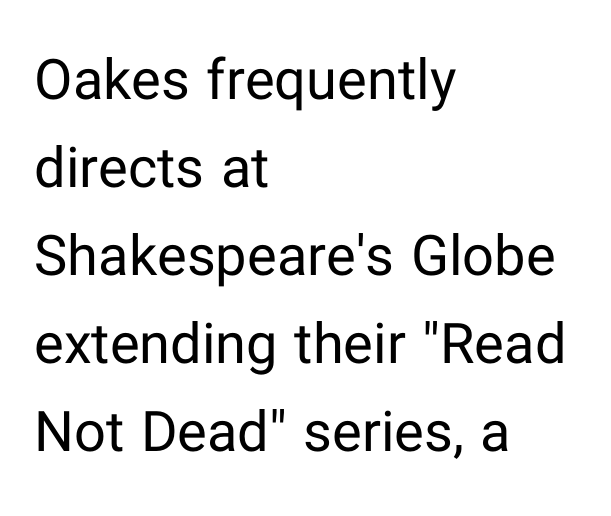
The letters advance in unequal steps, a hallmark of proportional type. The compositor pushed each line to the left boundary. The type is set solid horizontally, with unmodified tracking. The space beneath each line is pristine and unruled. You can tell from the bare stems that sans-serif type was used. The passage shown stacks its lines at a standard gap.
